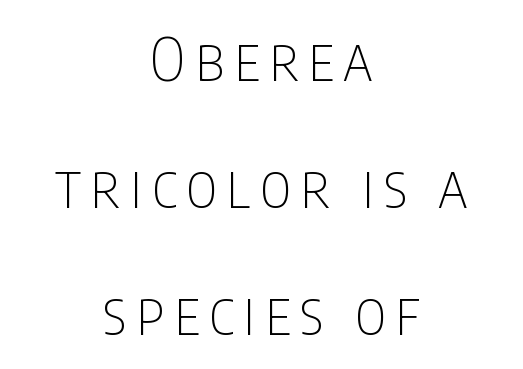
Q: Is the text bold? A: No.
Q: Is the text italic (slanted)? A: No, it is upright.
Q: Is the typeface a serif or a sans-serif typeface? A: Sans-serif.
Q: Is the text underlined? A: No.
Q: How is the paragraph aligned? A: Centered.
Q: Is the spacing between lines tight, normal or loose? A: Loose.
Q: Width (condensed, normal, or wide)? A: Condensed.
Q: Stroke contrast? A: Low.
Q: x-height? A: Large.
Q: Monospaced? A: No.
